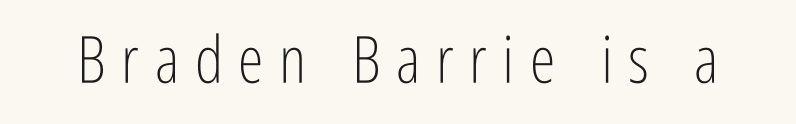
{"serif": "no", "italic": "no", "bold": "no", "weight": "light", "width": "condensed", "stroke_contrast": "low", "x_height": "medium", "monospaced": "no", "underline": "no", "letter_spacing": "wide", "letter_spacing_em": 0.24, "glyph_px": 65}
